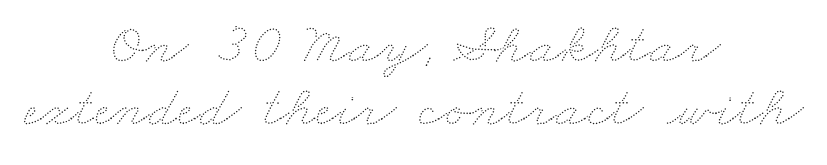
The image shows 59 px thin, wide type; set centered, tight line spacing (1.06x), normal letter spacing, not underlined; medium stroke contrast and a small x-height.
